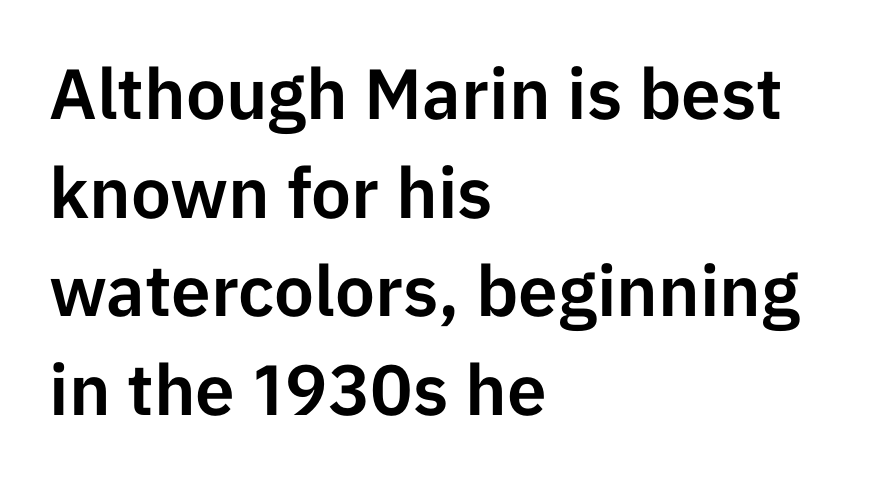
Q: Is the text italic (slanted)? A: No, it is upright.
Q: Is the typeface a serif or a sans-serif typeface? A: Sans-serif.
Q: Is the text underlined? A: No.
Q: How is the paragraph aligned? A: Left-aligned.
Q: Is the spacing between letters normal or unusually wide? A: Normal.
Q: Is the spacing between lines tight, normal or loose? A: Normal.
Q: Width (condensed, normal, or wide)? A: Normal.
Q: Stroke contrast? A: Low.
Q: x-height? A: Medium.
Q: Monospaced? A: No.
